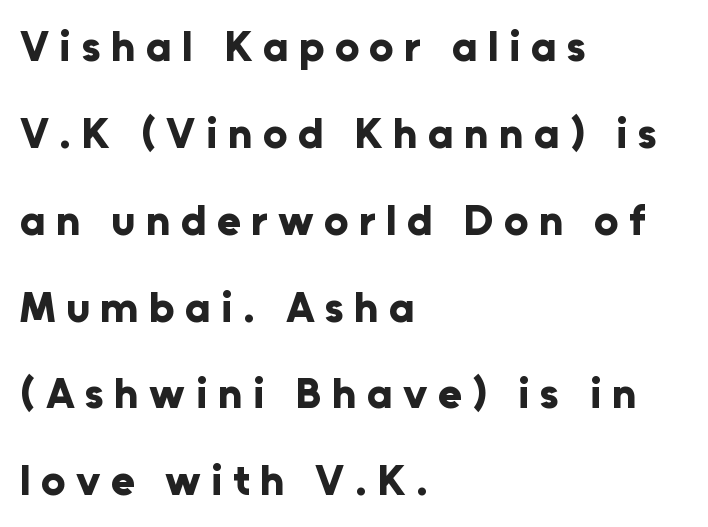
The image shows 43 px bold sans-serif type, upright; set left-aligned, loose line spacing (2.02x), unusually wide letter spacing (+0.24 em), not underlined; low stroke contrast and a medium x-height.
